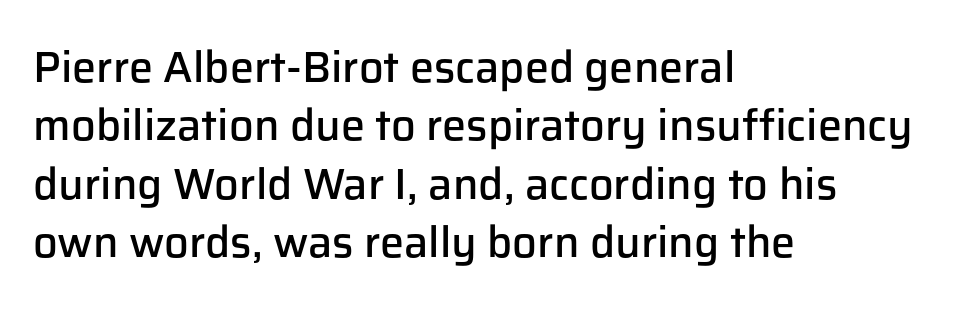
{"serif": "no", "italic": "no", "bold": "semi", "weight": "semibold", "width": "normal", "stroke_contrast": "low", "x_height": "medium", "monospaced": "no", "underline": "no", "align": "left", "line_spacing": "normal", "line_spacing_ratio": 1.36, "letter_spacing": "normal", "letter_spacing_em": 0.0, "glyph_px": 43}
